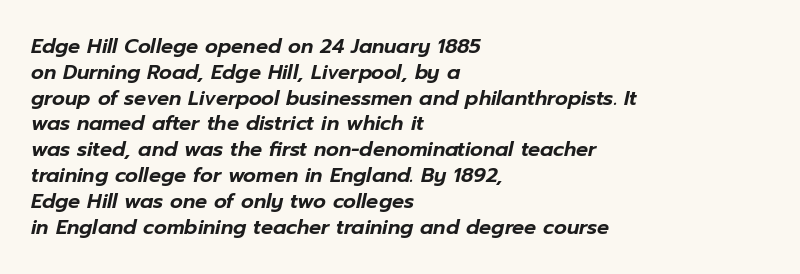
The image shows 20 px text type, italic (leaning right); set left-aligned, normal line spacing (1.29x), normal letter spacing, not underlined.
